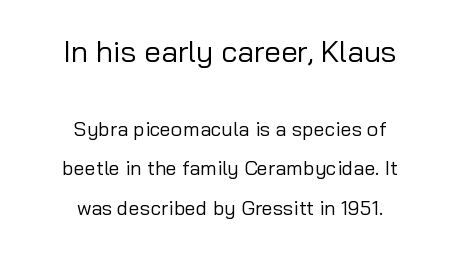
{"serif": "no", "italic": "no", "bold": "no", "weight": "regular", "width": "normal", "stroke_contrast": "low", "x_height": "medium", "monospaced": "no", "underline": "no", "align": "center", "line_spacing": "loose", "line_spacing_ratio": 1.99, "letter_spacing": "normal", "letter_spacing_em": 0.0, "larger_block": "first", "size_ratio": 1.5, "glyph_px": 30}
